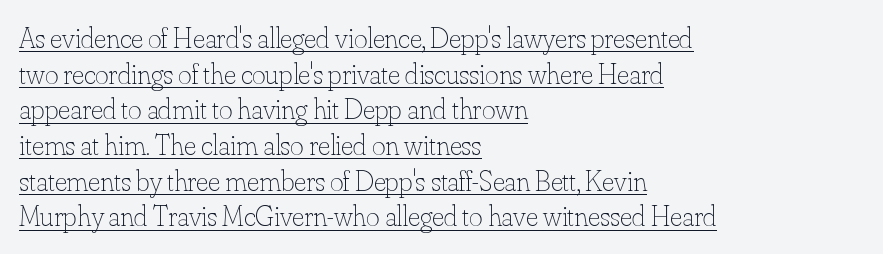
Q: Is the text bold? A: No.
Q: Is the text italic (slanted)? A: No, it is upright.
Q: Is the text underlined? A: Yes.
Q: How is the paragraph aligned? A: Left-aligned.
Q: Is the spacing between letters normal or unusually wide? A: Normal.
Q: Width (condensed, normal, or wide)? A: Normal.
Q: Stroke contrast? A: Low.
Q: x-height? A: Small.
Q: Monospaced? A: No.
